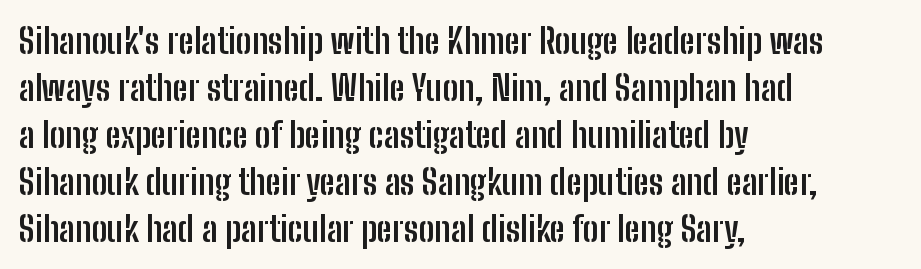
Notice how thick the strokes are: this is what a full bold looks like. Every stem runs plumb, perpendicular to the baseline. Look at the tracking — it's just the regular setting, nothing added. Horizontal alignment here is leftward, the default for most running prose. The passage shown is typed in a proportional face where columns would drift.
